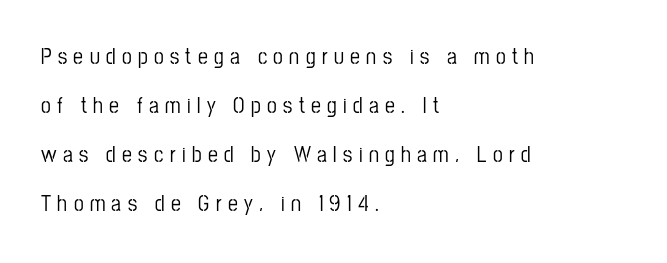
Q: Is the text italic (slanted)? A: No, it is upright.
Q: Is the text underlined? A: No.
Q: How is the paragraph aligned? A: Left-aligned.
Q: Is the spacing between letters normal or unusually wide? A: Unusually wide.
Q: Is the spacing between lines tight, normal or loose? A: Loose.
